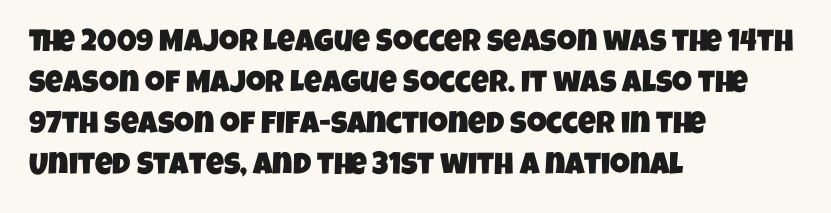
The line-height multiplier appears to be the usual default. The strip under each line holds only bare page. Caption: standard tracking, unaltered. Horizontally, the lines are justified to the leading edge only. Is this a fixed-width face? No — the glyphs have proportional, varying widths.
